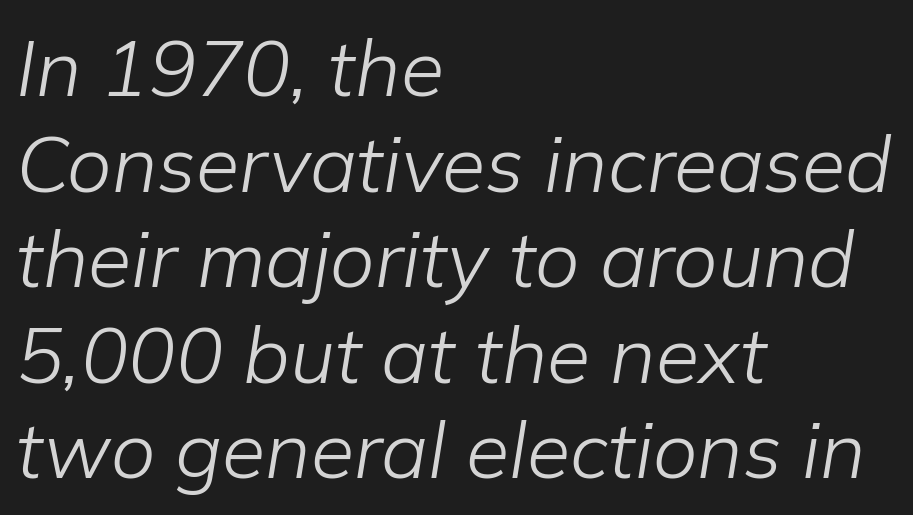
Q: Is the text bold? A: No.
Q: Is the text italic (slanted)? A: Yes, it leans right by about 9 degrees.
Q: Is the text underlined? A: No.
Q: How is the paragraph aligned? A: Left-aligned.
Q: Is the spacing between letters normal or unusually wide? A: Normal.
Q: Width (condensed, normal, or wide)? A: Normal.
Q: Stroke contrast? A: Low.
Q: x-height? A: Medium.
Q: Monospaced? A: No.
